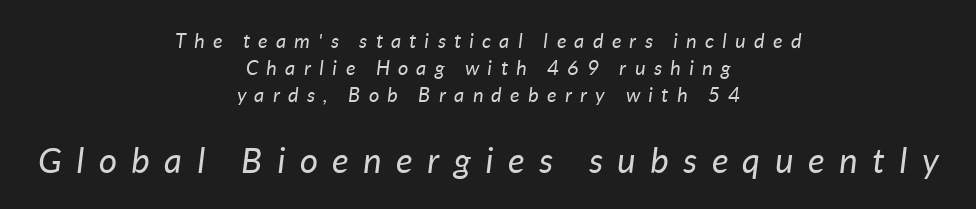
Q: Is the text bold? A: No.
Q: Is the text italic (slanted)? A: Yes, it leans right by about 7 degrees.
Q: Is the text underlined? A: No.
Q: How is the paragraph aligned? A: Centered.
Q: Is the spacing between letters normal or unusually wide? A: Unusually wide.
Q: Is the spacing between lines tight, normal or loose? A: Normal.
Q: Which block of text is set in a larger size, the first (top) or the second (bottom)? A: The second (bottom) one.
Q: Width (condensed, normal, or wide)? A: Normal.
Q: Stroke contrast? A: Low.
Q: x-height? A: Medium.
Q: Monospaced? A: No.
